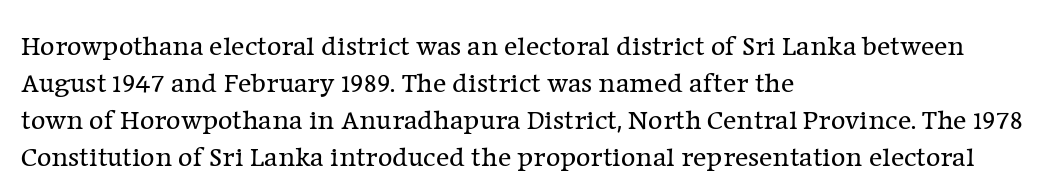
Q: Is the text bold? A: No.
Q: Is the text italic (slanted)? A: No, it is upright.
Q: Is the typeface a serif or a sans-serif typeface? A: Serif.
Q: Is the text underlined? A: No.
Q: How is the paragraph aligned? A: Left-aligned.
Q: Is the spacing between letters normal or unusually wide? A: Normal.
Q: Is the spacing between lines tight, normal or loose? A: Normal.
Q: Width (condensed, normal, or wide)? A: Normal.
Q: Stroke contrast? A: Low.
Q: x-height? A: Medium.
Q: Monospaced? A: No.
